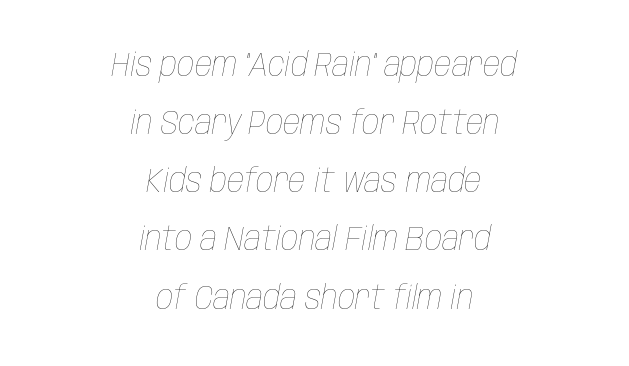
The image shows 34 px thin, condensed type, italic (leaning right); set centered, line spacing 1.71x, normal letter spacing, not underlined; low stroke contrast and a large x-height.
